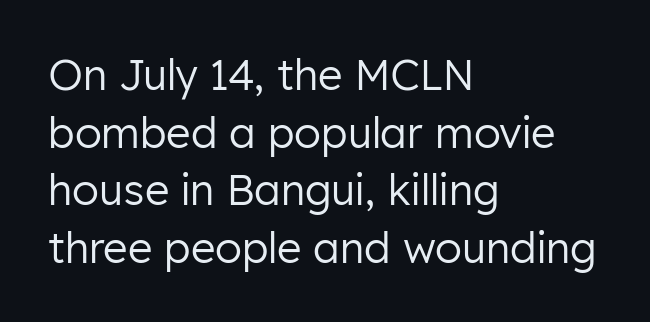
Q: Is the text bold? A: No.
Q: Is the text italic (slanted)? A: No, it is upright.
Q: Is the typeface a serif or a sans-serif typeface? A: Sans-serif.
Q: Is the text underlined? A: No.
Q: How is the paragraph aligned? A: Left-aligned.
Q: Is the spacing between letters normal or unusually wide? A: Normal.
Q: Is the spacing between lines tight, normal or loose? A: Normal.
Q: Width (condensed, normal, or wide)? A: Normal.
Q: Stroke contrast? A: Low.
Q: x-height? A: Medium.
Q: Monospaced? A: No.
